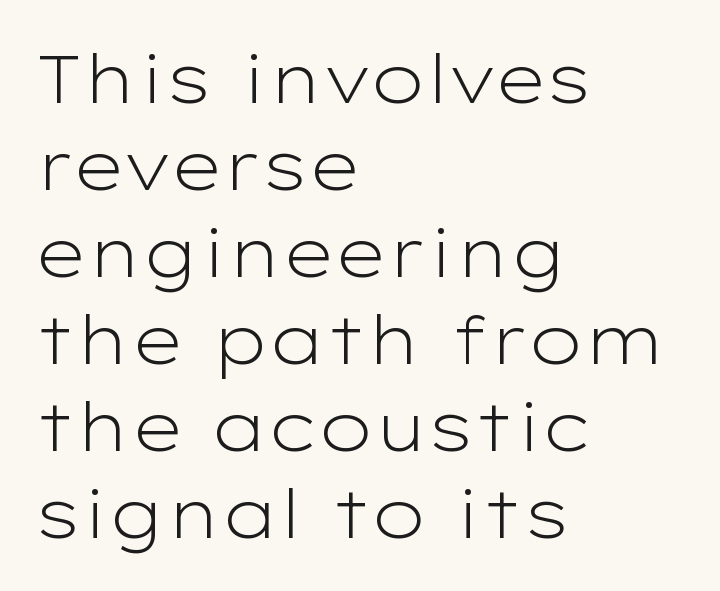
Q: Is the text bold? A: No.
Q: Is the text italic (slanted)? A: No, it is upright.
Q: Is the typeface a serif or a sans-serif typeface? A: Sans-serif.
Q: Is the text underlined? A: No.
Q: How is the paragraph aligned? A: Left-aligned.
Q: Is the spacing between letters normal or unusually wide? A: Normal.
Q: Is the spacing between lines tight, normal or loose? A: Normal.
Q: Width (condensed, normal, or wide)? A: Wide.
Q: Stroke contrast? A: Low.
Q: x-height? A: Medium.
Q: Monospaced? A: No.
